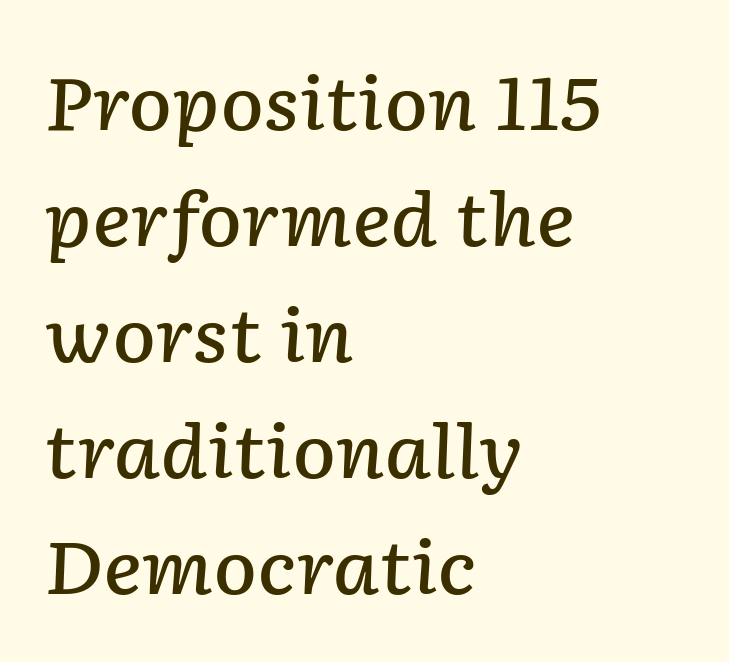
{"italic": "yes", "lean": "right", "slant_degrees": 2, "bold": "semi", "weight": "semibold", "width": "normal", "stroke_contrast": "low", "x_height": "medium", "monospaced": "no", "underline": "no", "align": "left", "line_spacing": "normal", "line_spacing_ratio": 1.59, "letter_spacing": "normal", "letter_spacing_em": 0.0, "glyph_px": 73}
